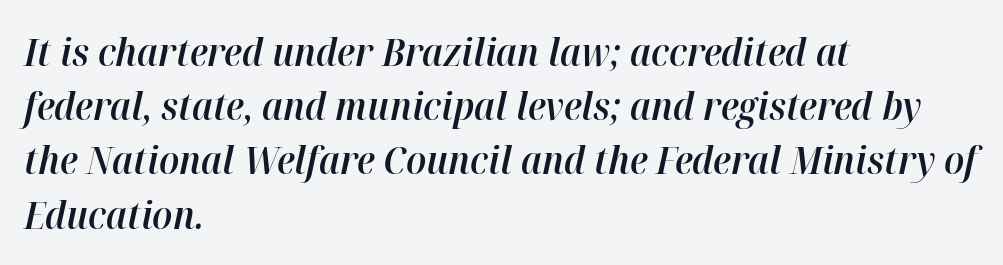
The image shows 39 px semibold type, italic (leaning right); set left-aligned, normal line spacing (1.39x), normal letter spacing, not underlined; high stroke contrast and a medium x-height.
